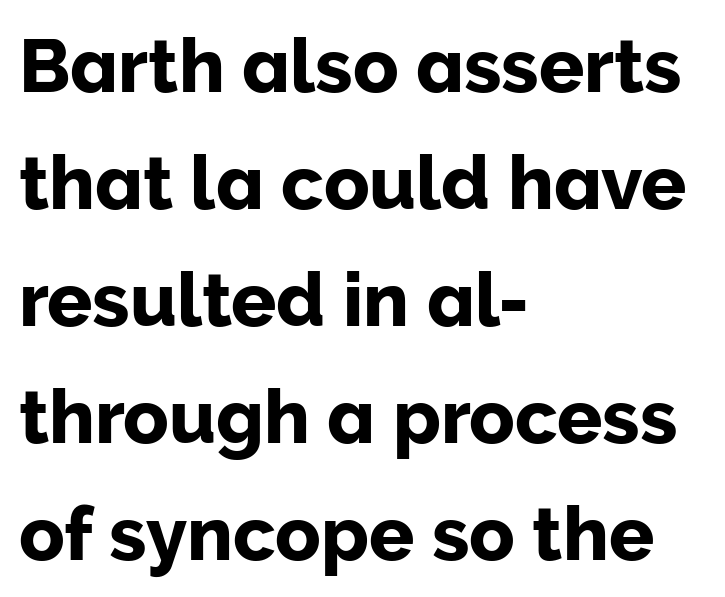
Q: Is the text italic (slanted)? A: No, it is upright.
Q: Is the typeface a serif or a sans-serif typeface? A: Sans-serif.
Q: Is the text underlined? A: No.
Q: How is the paragraph aligned? A: Left-aligned.
Q: Is the spacing between letters normal or unusually wide? A: Normal.
Q: Is the spacing between lines tight, normal or loose? A: Normal.
Q: Width (condensed, normal, or wide)? A: Normal.
Q: Stroke contrast? A: Low.
Q: x-height? A: Medium.
Q: Monospaced? A: No.
